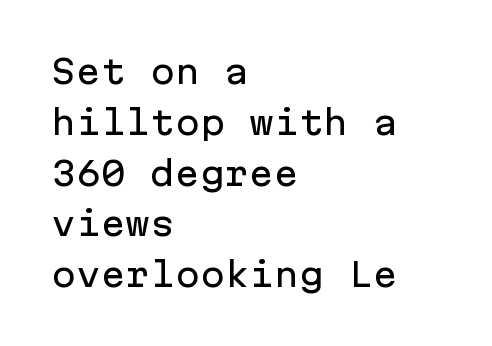
Letter spacing: default. The lines are quadded left. This sample uses a sans-serif face. Each letter, wide or thin by design, is forced into the same width here. If you drew a line through each stem, it would be perfectly vertical.
